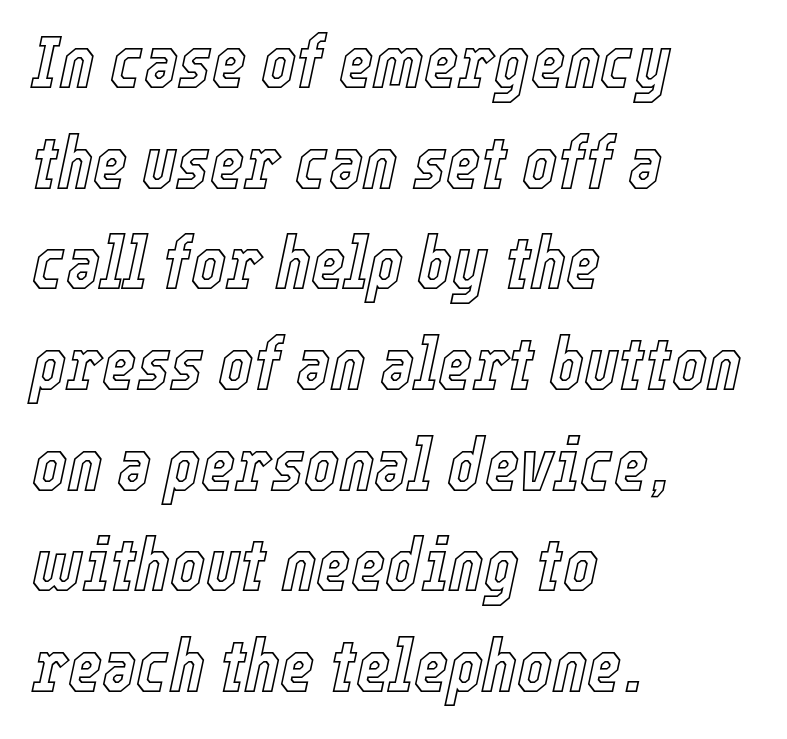
The typography opts for an oblique posture over an upright one. The space directly below the letters is spotless. The tracking reads as untouched default to a designer's eye. A typesetter would call this proportional, since set widths differ per character. Baseline-to-baseline distance is the conventional proportion of letter height. If you drew a ruler down the left edge, every line would touch it.
